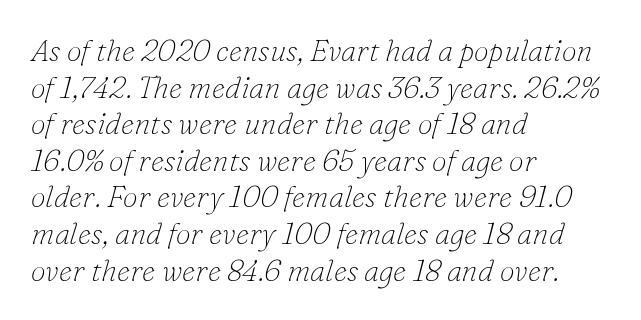
{"serif": "yes", "italic": "yes", "lean": "right", "slant_degrees": 16, "bold": "no", "weight": "thin", "width": "normal", "stroke_contrast": "low", "x_height": "small", "monospaced": "no", "underline": "no", "align": "left", "line_spacing_ratio": 1.22, "letter_spacing": "normal", "letter_spacing_em": 0.0, "glyph_px": 30}
